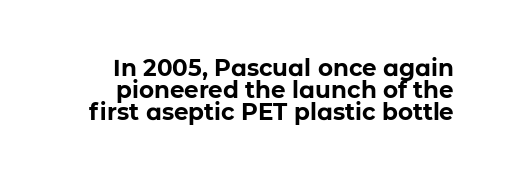
{"italic": "no", "bold": "yes", "underline": "no", "align": "right", "line_spacing": "tight", "line_spacing_ratio": 0.95, "letter_spacing": "normal", "letter_spacing_em": 0.0, "glyph_px": 23}
